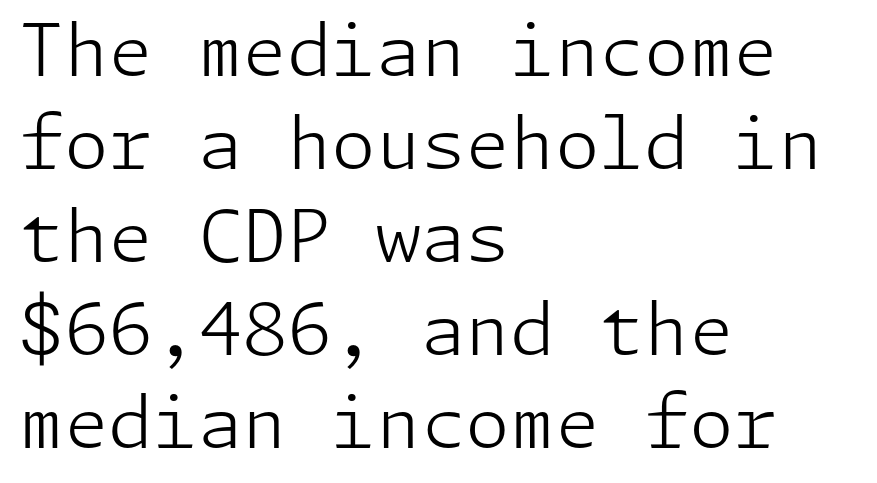
Q: Is the text bold? A: No.
Q: Is the text italic (slanted)? A: No, it is upright.
Q: Is the typeface a serif or a sans-serif typeface? A: Sans-serif.
Q: Is the text underlined? A: No.
Q: How is the paragraph aligned? A: Left-aligned.
Q: Is the spacing between letters normal or unusually wide? A: Normal.
Q: Is the spacing between lines tight, normal or loose? A: Normal.
Q: Width (condensed, normal, or wide)? A: Normal.
Q: Stroke contrast? A: Low.
Q: x-height? A: Medium.
